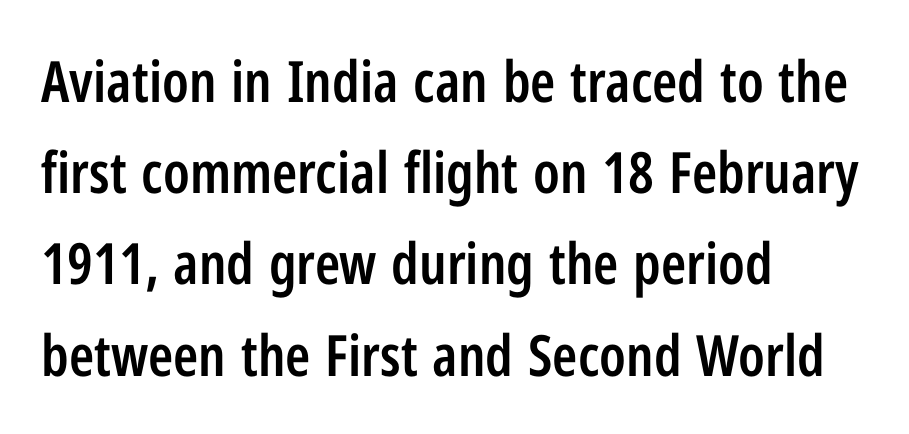
{"serif": "no", "italic": "no", "bold": "semi", "weight": "semibold", "width": "condensed", "stroke_contrast": "low", "x_height": "medium", "monospaced": "no", "underline": "no", "align": "left", "line_spacing": "normal", "line_spacing_ratio": 1.6, "letter_spacing": "normal", "letter_spacing_em": 0.0, "glyph_px": 57}
